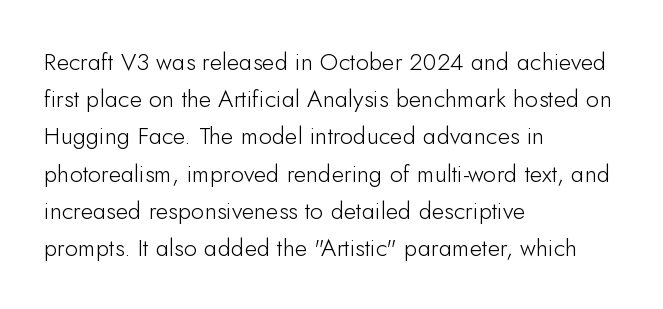
Q: Is the text bold? A: No.
Q: Is the text italic (slanted)? A: No, it is upright.
Q: Is the text underlined? A: No.
Q: How is the paragraph aligned? A: Left-aligned.
Q: Is the spacing between letters normal or unusually wide? A: Normal.
Q: Is the spacing between lines tight, normal or loose? A: Normal.
